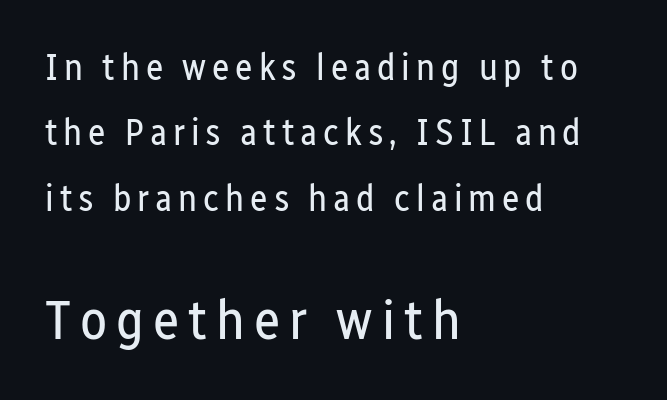
Visually, the bottom section dominates because its glyphs are scaled up. Do the letters lean? They stand straight. These lines stack with their left ends in a neat column. Observe the absence of serifs on each vertical stroke in this sample. Letters rest on an invisible, unmarked baseline.
